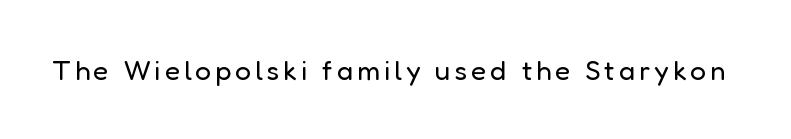
The image shows 28 px regular-weight sans-serif type, upright; set not underlined; low stroke contrast and a medium x-height.
